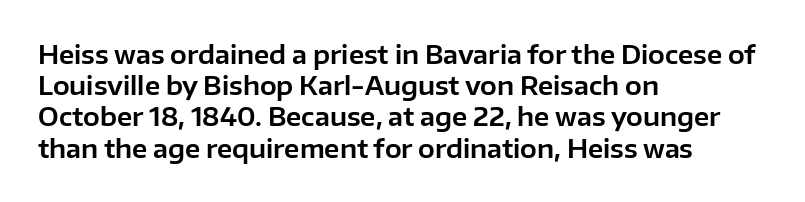
{"italic": "no", "underline": "no", "align": "left", "line_spacing": "normal", "line_spacing_ratio": 1.25, "letter_spacing": "normal", "letter_spacing_em": 0.0, "glyph_px": 25}
